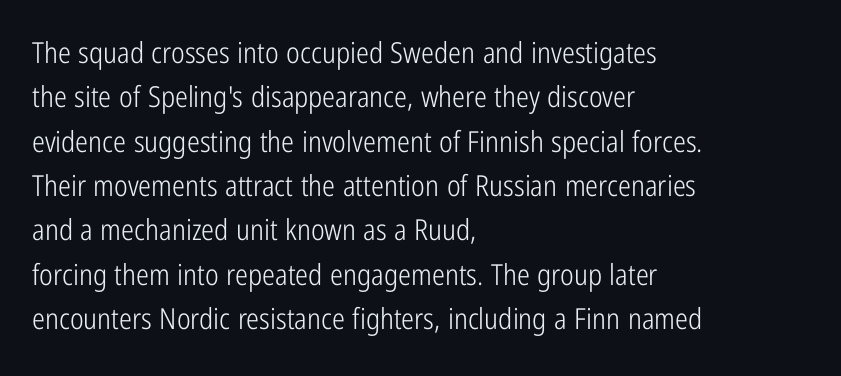
The image shows 29 px light, condensed sans-serif type, upright; set left-aligned, normal line spacing (1.53x), normal letter spacing, not underlined; low stroke contrast and a medium x-height.
